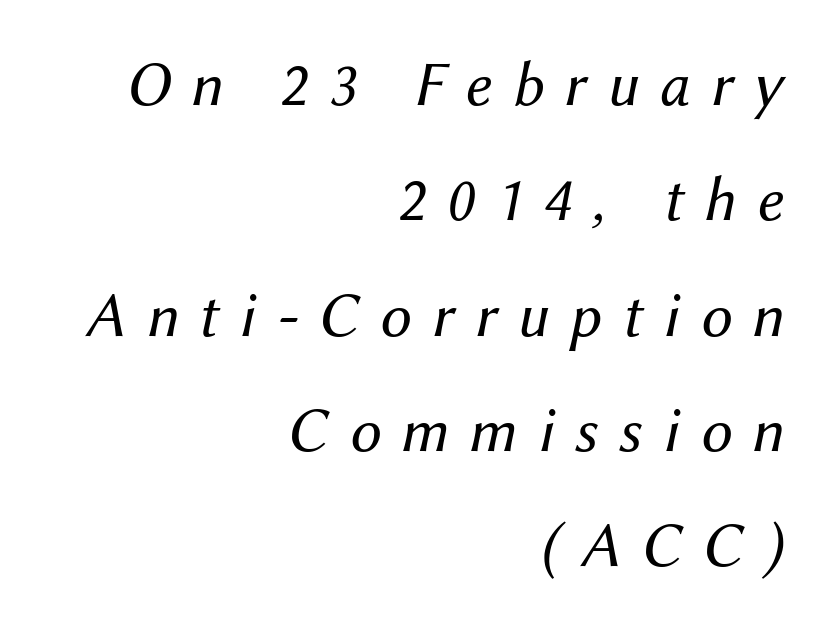
{"italic": "yes", "lean": "right", "slant_degrees": 12, "bold": "no", "weight": "regular", "width": "normal", "stroke_contrast": "medium", "x_height": "medium", "monospaced": "no", "underline": "no", "align": "right", "line_spacing_ratio": 1.83, "letter_spacing": "wide", "letter_spacing_em": 0.33, "glyph_px": 63}
